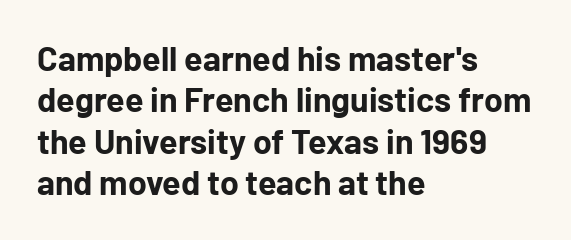
{"serif": "no", "italic": "no", "bold": "yes", "weight": "bold", "width": "normal", "stroke_contrast": "low", "x_height": "medium", "monospaced": "no", "underline": "no", "align": "left", "line_spacing_ratio": 1.22, "letter_spacing": "normal", "letter_spacing_em": 0.0, "glyph_px": 34}
